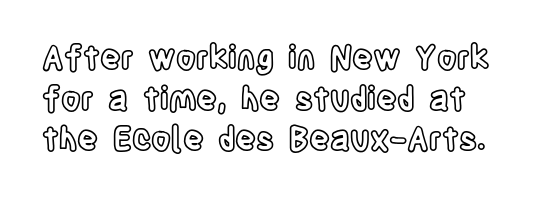
The image shows 32 px condensed type, upright; set normal line spacing (1.27x), normal letter spacing, not underlined; a large x-height.
